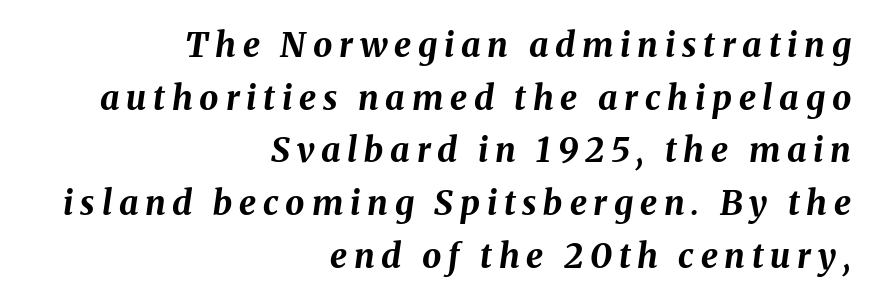
Q: Is the text bold? A: Yes.
Q: Is the text italic (slanted)? A: Yes, it leans right by about 8 degrees.
Q: Is the text underlined? A: No.
Q: How is the paragraph aligned? A: Right-aligned.
Q: Is the spacing between letters normal or unusually wide? A: Unusually wide.
Q: Is the spacing between lines tight, normal or loose? A: Normal.
Q: Width (condensed, normal, or wide)? A: Normal.
Q: Stroke contrast? A: Medium.
Q: x-height? A: Medium.
Q: Monospaced? A: No.
